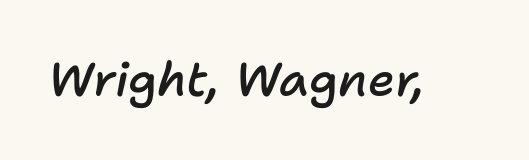
Q: Is the text bold? A: Semi-bold.
Q: Is the text italic (slanted)? A: Yes, it leans right by about 11 degrees.
Q: Is the text underlined? A: No.
Q: Is the spacing between letters normal or unusually wide? A: Normal.
Q: Width (condensed, normal, or wide)? A: Normal.
Q: Stroke contrast? A: Low.
Q: x-height? A: Medium.
Q: Monospaced? A: No.
